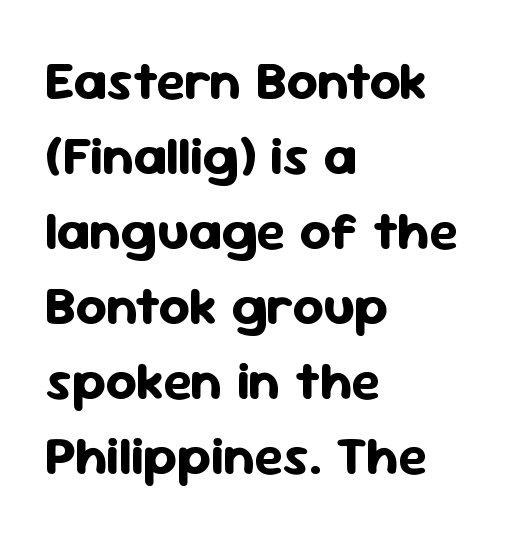
{"serif": "no", "italic": "no", "bold": "yes", "weight": "bold", "width": "normal", "stroke_contrast": "low", "x_height": "medium", "monospaced": "no", "underline": "no", "align": "left", "line_spacing": "normal", "line_spacing_ratio": 1.39, "letter_spacing": "normal", "letter_spacing_em": 0.0, "glyph_px": 54}
